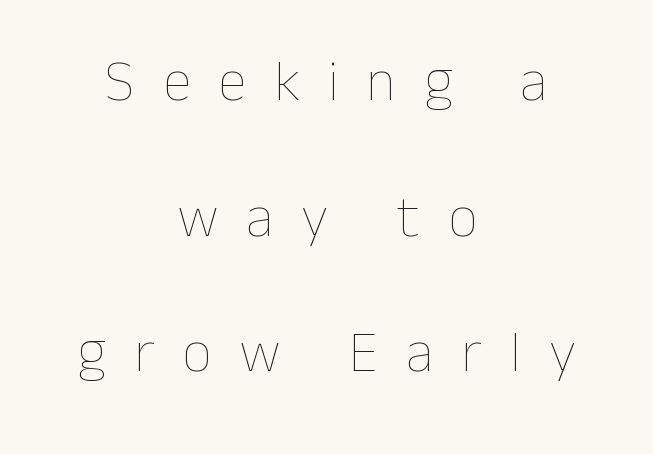
Q: Is the text bold? A: No.
Q: Is the text italic (slanted)? A: No, it is upright.
Q: Is the text underlined? A: No.
Q: How is the paragraph aligned? A: Centered.
Q: Is the spacing between letters normal or unusually wide? A: Unusually wide.
Q: Is the spacing between lines tight, normal or loose? A: Loose.
Q: Width (condensed, normal, or wide)? A: Normal.
Q: Stroke contrast? A: Low.
Q: x-height? A: Medium.
Q: Monospaced? A: No.
